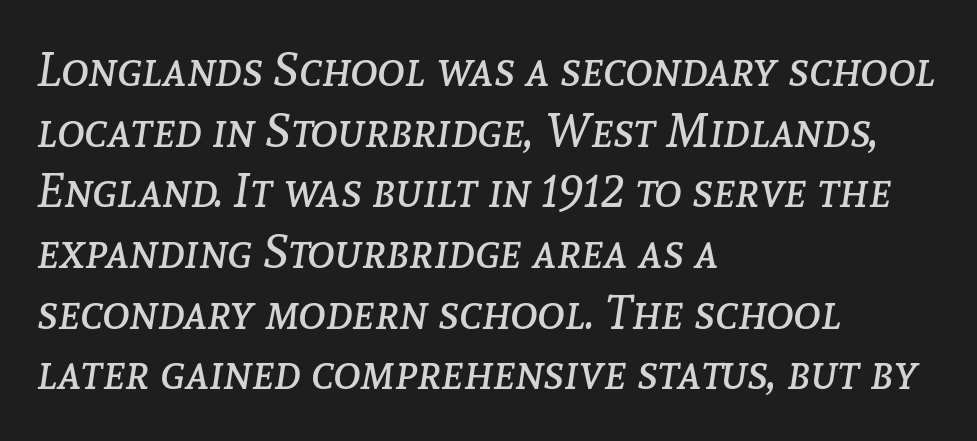
{"italic": "yes", "lean": "right", "slant_degrees": 8, "bold": "no", "weight": "regular", "width": "normal", "stroke_contrast": "low", "x_height": "medium", "monospaced": "no", "underline": "no", "align": "left", "line_spacing": "normal", "line_spacing_ratio": 1.29, "letter_spacing": "normal", "letter_spacing_em": 0.0, "glyph_px": 47}
